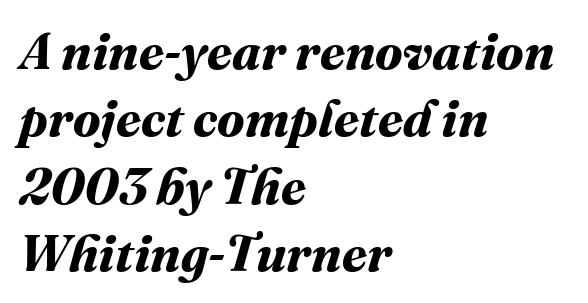
Q: Is the text bold? A: Yes.
Q: Is the text underlined? A: No.
Q: How is the paragraph aligned? A: Left-aligned.
Q: Is the spacing between letters normal or unusually wide? A: Normal.
Q: Is the spacing between lines tight, normal or loose? A: Normal.
Q: Width (condensed, normal, or wide)? A: Normal.
Q: Stroke contrast? A: Medium.
Q: x-height? A: Medium.
Q: Monospaced? A: No.
